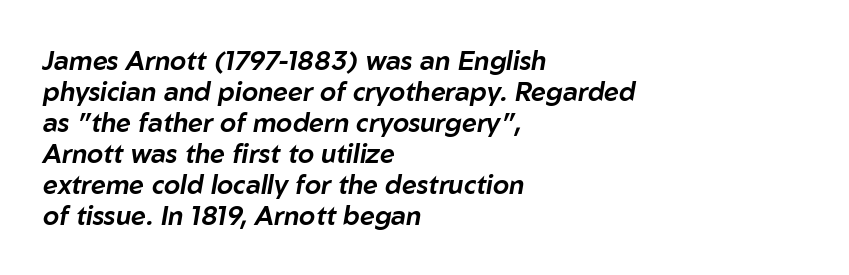
Slanted lettering throughout. Is the letter spacing exaggerated? No — it looks like the ordinary default. Bare-footed words on every line. Each line starts at the same left margin while the right side varies.
